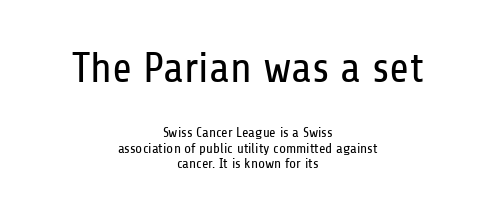
Q: Is the text bold? A: No.
Q: Is the text italic (slanted)? A: No, it is upright.
Q: Is the typeface a serif or a sans-serif typeface? A: Sans-serif.
Q: Is the text underlined? A: No.
Q: How is the paragraph aligned? A: Centered.
Q: Is the spacing between letters normal or unusually wide? A: Normal.
Q: Is the spacing between lines tight, normal or loose? A: Tight.
Q: Which block of text is set in a larger size, the first (top) or the second (bottom)? A: The first (top) one.
Q: Width (condensed, normal, or wide)? A: Condensed.
Q: Stroke contrast? A: Low.
Q: x-height? A: Medium.
Q: Monospaced? A: No.
